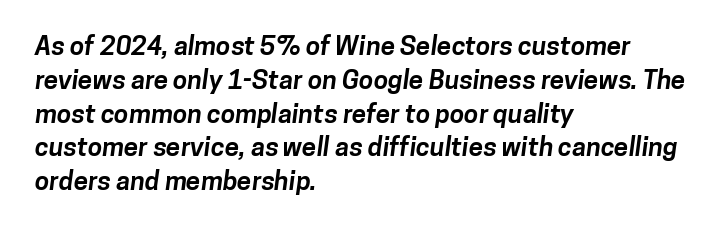
{"bold": "yes", "underline": "no", "align": "left", "line_spacing": "normal", "line_spacing_ratio": 1.3, "letter_spacing": "normal", "letter_spacing_em": 0.0, "glyph_px": 26}
